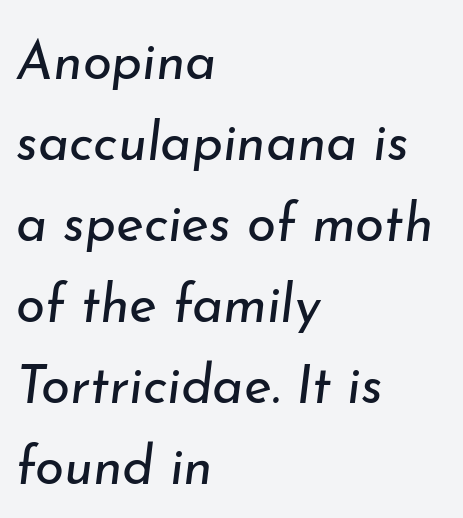
{"italic": "yes", "lean": "right", "slant_degrees": 7, "bold": "no", "weight": "regular", "width": "normal", "stroke_contrast": "low", "x_height": "small", "monospaced": "no", "underline": "no", "align": "left", "line_spacing": "normal", "line_spacing_ratio": 1.53, "letter_spacing": "normal", "letter_spacing_em": 0.0, "glyph_px": 53}
